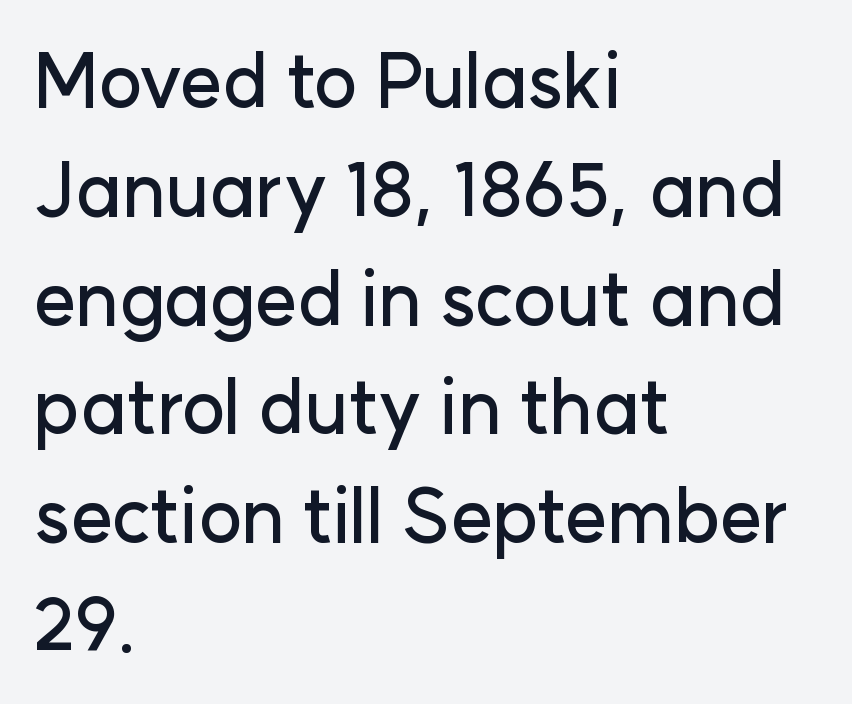
Q: Is the text italic (slanted)? A: No, it is upright.
Q: Is the typeface a serif or a sans-serif typeface? A: Sans-serif.
Q: Is the text underlined? A: No.
Q: How is the paragraph aligned? A: Left-aligned.
Q: Is the spacing between letters normal or unusually wide? A: Normal.
Q: Is the spacing between lines tight, normal or loose? A: Normal.
Q: Width (condensed, normal, or wide)? A: Normal.
Q: Stroke contrast? A: Low.
Q: x-height? A: Medium.
Q: Monospaced? A: No.
